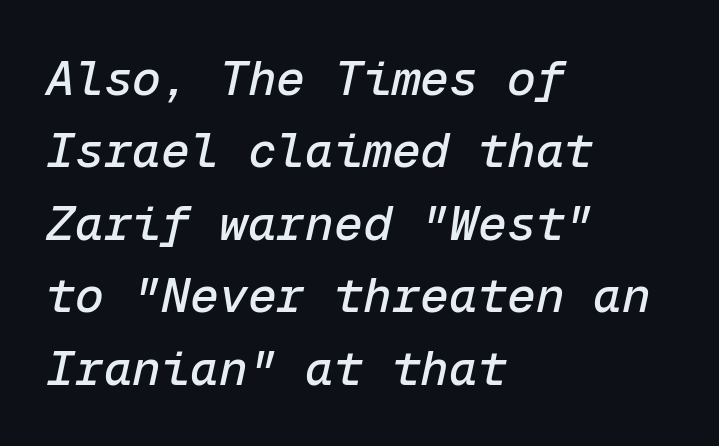
Q: Is the text italic (slanted)? A: Yes, it leans right by about 12 degrees.
Q: Is the text underlined? A: No.
Q: How is the paragraph aligned? A: Left-aligned.
Q: Is the spacing between letters normal or unusually wide? A: Normal.
Q: Is the spacing between lines tight, normal or loose? A: Normal.
Q: Width (condensed, normal, or wide)? A: Normal.
Q: Stroke contrast? A: Low.
Q: x-height? A: Medium.
Q: Monospaced? A: Yes.
